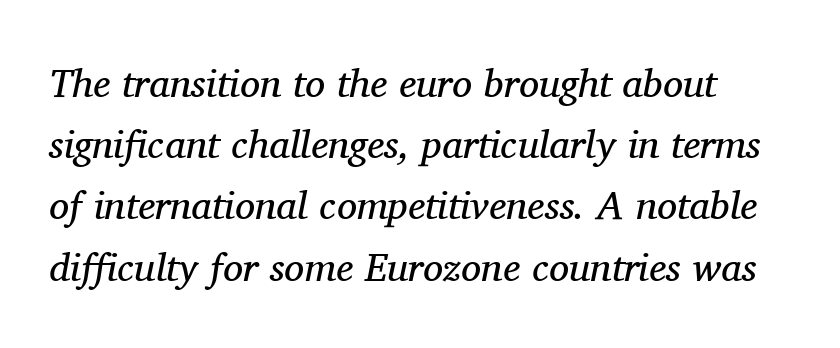
Q: Is the text bold? A: No.
Q: Is the text italic (slanted)? A: Yes, it leans right by about 11 degrees.
Q: Is the typeface a serif or a sans-serif typeface? A: Serif.
Q: Is the text underlined? A: No.
Q: How is the paragraph aligned? A: Left-aligned.
Q: Is the spacing between letters normal or unusually wide? A: Normal.
Q: Is the spacing between lines tight, normal or loose? A: Normal.
Q: Width (condensed, normal, or wide)? A: Normal.
Q: Stroke contrast? A: Medium.
Q: x-height? A: Medium.
Q: Monospaced? A: No.
